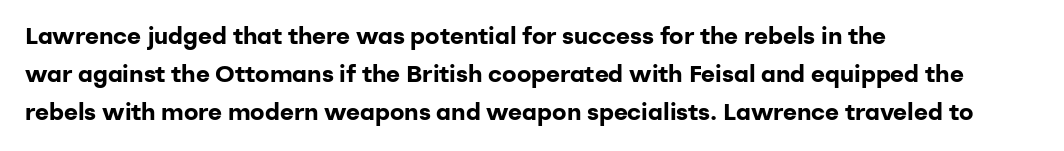
The space between consecutive lines is moderate. Alignment: flush left. The passage shown is not underscored anywhere. The type is set solid horizontally, with unmodified tracking. The characters look thick and weighty, a clear bold. Unlike italic type, these characters show no tilt at all.
